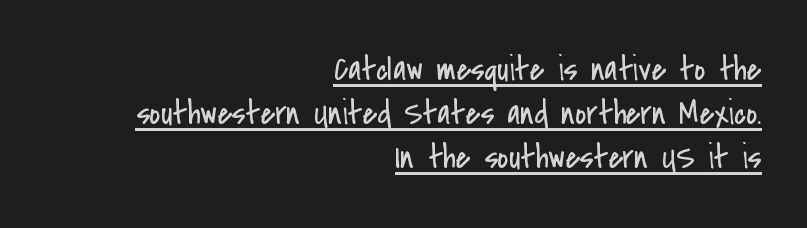
{"serif": "no", "italic": "no", "bold": "no", "weight": "regular", "width": "condensed", "stroke_contrast": "low", "x_height": "small", "monospaced": "no", "underline": "yes", "align": "right", "line_spacing": "normal", "line_spacing_ratio": 1.3, "letter_spacing": "normal", "letter_spacing_em": 0.0, "glyph_px": 34}
